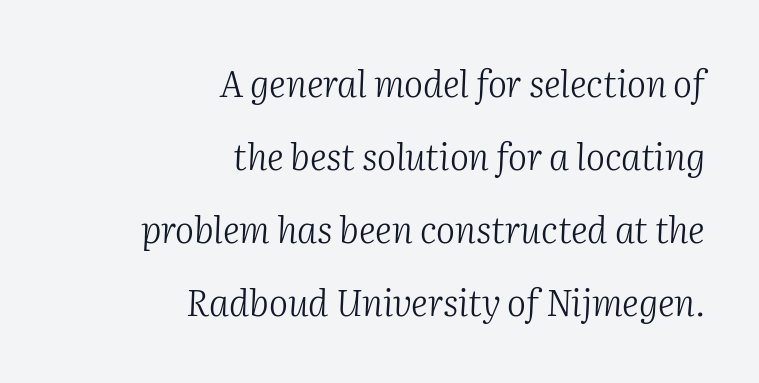
Weight: in the light-to-regular range. Would a proofreader flag this as italicized? Yes. Varying glyph widths throughout — classic text-font behaviour. Observe the ordinary spacing: letters are neighbours, not strangers. Whoever set this chose breathing room over compactness in the vertical rhythm. Which margin do the lines hug? The right one — the left edge is uneven.
